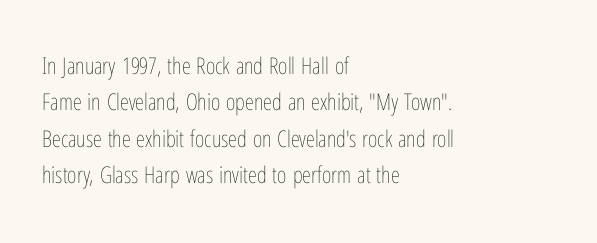
{"italic": "no", "bold": "no", "underline": "no", "align": "left", "line_spacing": "normal", "line_spacing_ratio": 1.58, "letter_spacing": "normal", "letter_spacing_em": 0.0, "glyph_px": 23}
